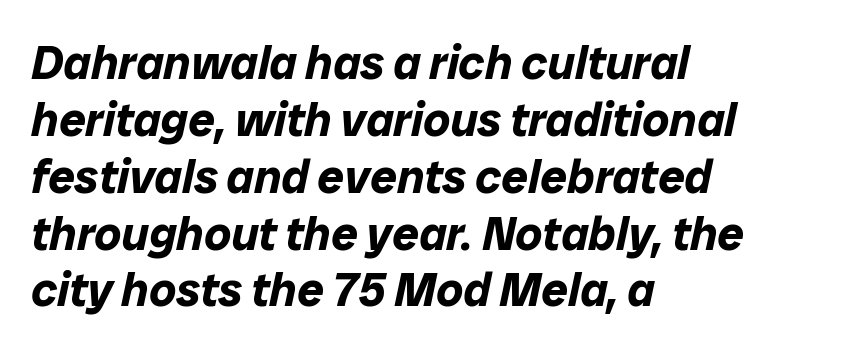
{"italic": "yes", "lean": "right", "slant_degrees": 12, "bold": "yes", "weight": "bold", "width": "normal", "stroke_contrast": "low", "x_height": "medium", "monospaced": "no", "underline": "no", "align": "left", "line_spacing_ratio": 1.21, "letter_spacing": "normal", "letter_spacing_em": 0.0, "glyph_px": 47}
